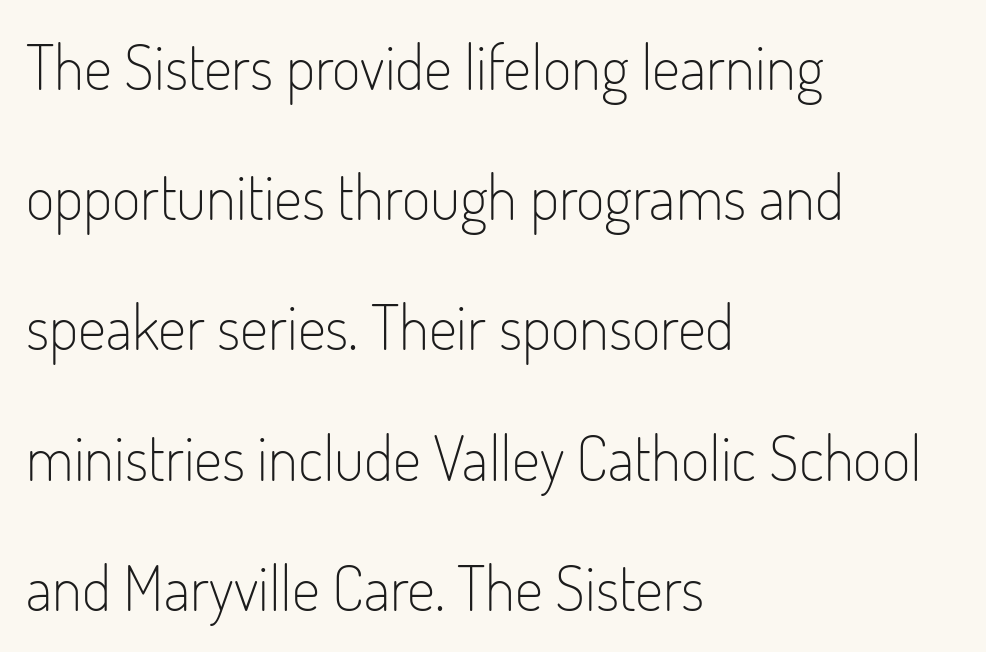
Unmarked baselines from the first word to the last. The line-height multiplier appears high, well above default. Font category for this specimen: sans-serif. This rendering leaves character spacing at its baseline value.
